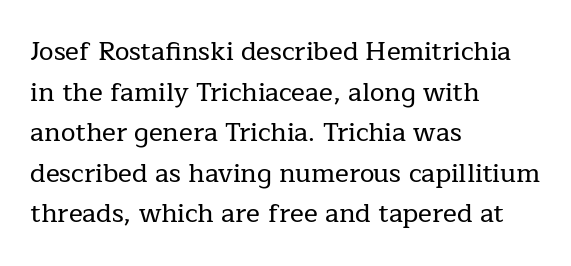
This rendering features lettering with no underline. How are the letters spaced? Ordinarily, with no added tracking. The setting favours the left margin, as ordinary paragraphs usually do. Does the lettering tilt? It doesn't — this is upright. Summary of vertical rhythm: regular, with standard interline spacing.
